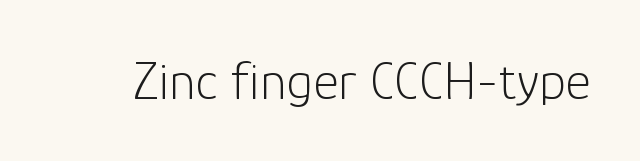
Q: Is the text bold? A: No.
Q: Is the text italic (slanted)? A: No, it is upright.
Q: Is the typeface a serif or a sans-serif typeface? A: Sans-serif.
Q: Is the text underlined? A: No.
Q: Is the spacing between letters normal or unusually wide? A: Normal.
Q: Width (condensed, normal, or wide)? A: Normal.
Q: Stroke contrast? A: Low.
Q: x-height? A: Medium.
Q: Monospaced? A: No.
